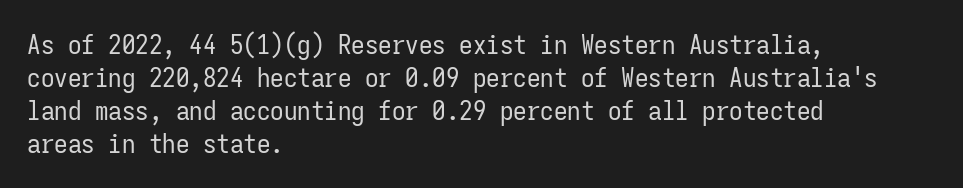
The type sits square on the baseline with zero lean. All the whitespace from short lines collects on the right. Students, note that the glyphs here touch the page at normal intervals. Weight class: somewhere from thin through regular. The foot of each line stays bare and open.
